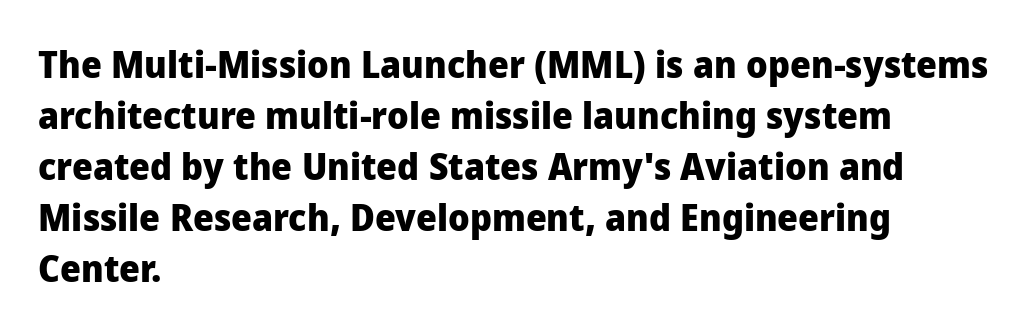
Plain, unruled lines of type. The lines are quadded left. Style check: upright. Heavy-handed strokes throughout: this text is bold.
